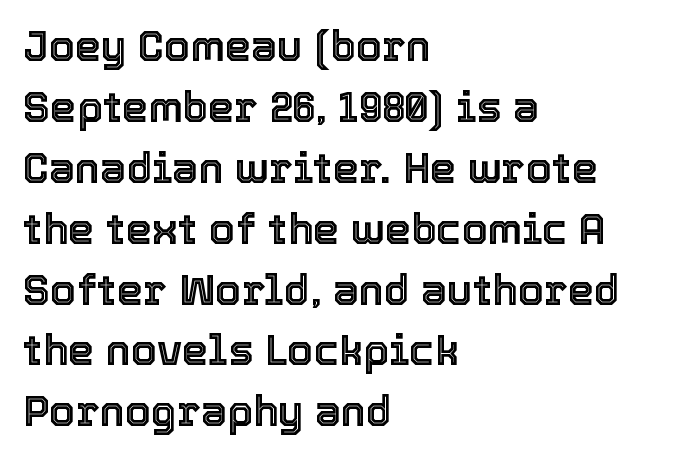
A typesetter would mark this as roman, not italic. The space between consecutive lines is moderate. Layout note: lines flush left. Only glyphs here, with clear space below each row.
